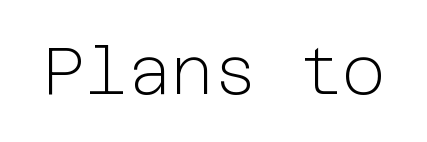
Q: Is the text bold? A: No.
Q: Is the text italic (slanted)? A: No, it is upright.
Q: Is the typeface a serif or a sans-serif typeface? A: Sans-serif.
Q: Is the text underlined? A: No.
Q: Is the spacing between letters normal or unusually wide? A: Normal.
Q: Width (condensed, normal, or wide)? A: Normal.
Q: Stroke contrast? A: Low.
Q: x-height? A: Medium.
